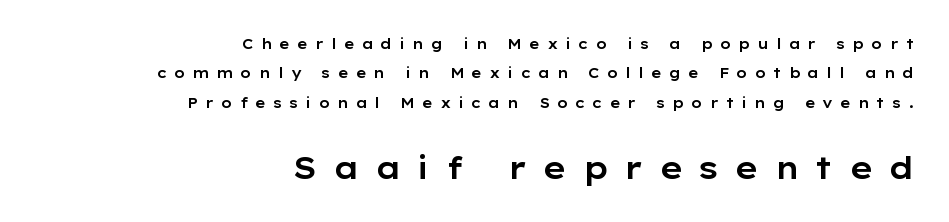
Q: Is the text italic (slanted)? A: No, it is upright.
Q: Is the typeface a serif or a sans-serif typeface? A: Sans-serif.
Q: Is the text underlined? A: No.
Q: How is the paragraph aligned? A: Right-aligned.
Q: Is the spacing between letters normal or unusually wide? A: Unusually wide.
Q: Is the spacing between lines tight, normal or loose? A: Loose.
Q: Which block of text is set in a larger size, the first (top) or the second (bottom)? A: The second (bottom) one.
Q: Width (condensed, normal, or wide)? A: Wide.
Q: Stroke contrast? A: Low.
Q: x-height? A: Medium.
Q: Monospaced? A: No.
